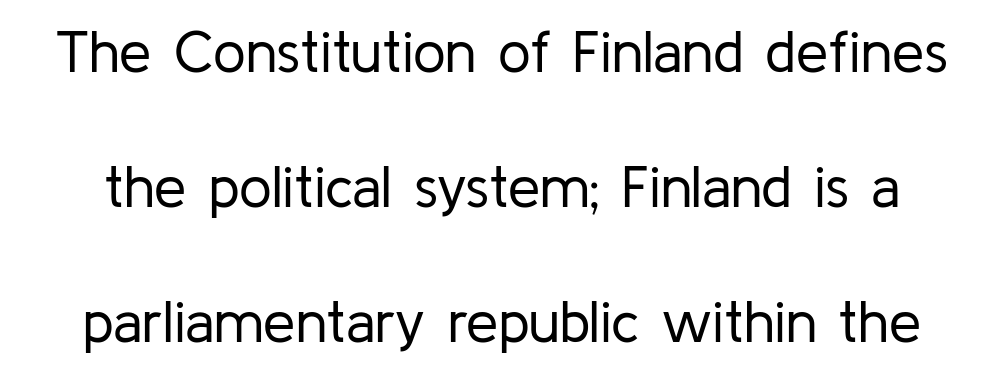
{"serif": "no", "italic": "no", "bold": "no", "weight": "regular", "width": "normal", "stroke_contrast": "low", "x_height": "medium", "monospaced": "no", "underline": "no", "line_spacing": "loose", "line_spacing_ratio": 2.33, "letter_spacing": "normal", "letter_spacing_em": 0.0, "glyph_px": 58}
